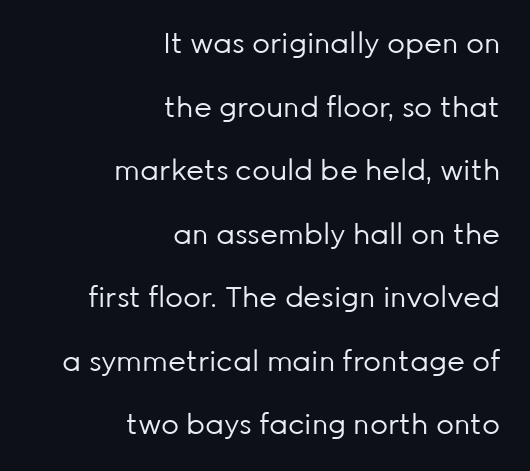
Q: Is the text bold? A: No.
Q: Is the text italic (slanted)? A: No, it is upright.
Q: Is the typeface a serif or a sans-serif typeface? A: Sans-serif.
Q: Is the text underlined? A: No.
Q: How is the paragraph aligned? A: Right-aligned.
Q: Is the spacing between letters normal or unusually wide? A: Normal.
Q: Is the spacing between lines tight, normal or loose? A: Loose.
Q: Width (condensed, normal, or wide)? A: Normal.
Q: Stroke contrast? A: Low.
Q: x-height? A: Medium.
Q: Monospaced? A: No.
